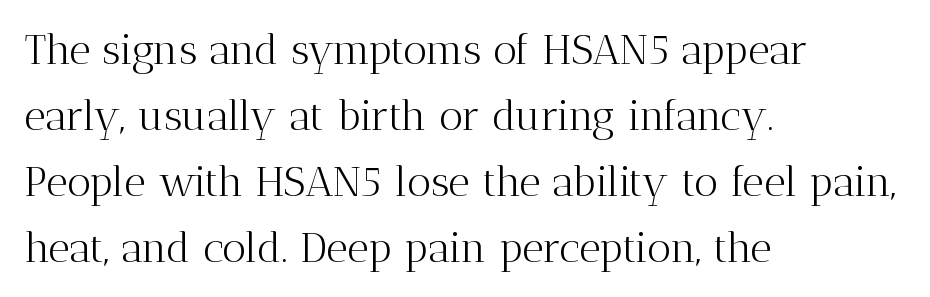
The image shows 42 px light serif type, upright; set left-aligned, normal line spacing (1.57x), normal letter spacing, not underlined; medium stroke contrast and a medium x-height.
